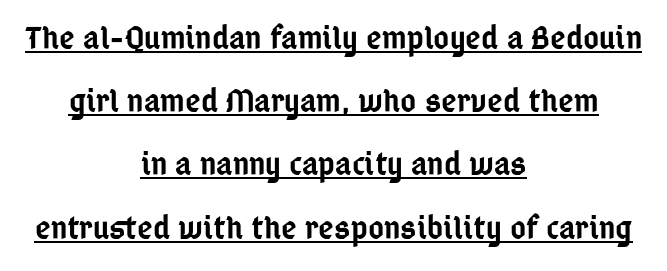
The image shows 34 px semibold, condensed sans-serif type, upright; set centered, line spacing 1.86x, normal letter spacing, underlined; low stroke contrast and a medium x-height.
